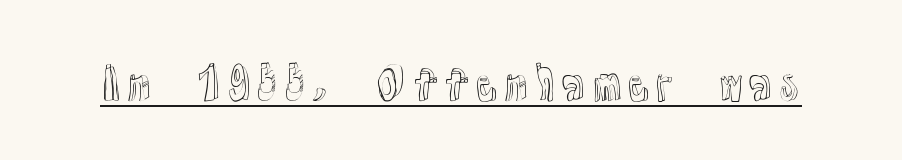
Q: Is the text italic (slanted)? A: No, it is upright.
Q: Is the text underlined? A: Yes.
Q: Is the spacing between letters normal or unusually wide? A: Normal.
Q: Width (condensed, normal, or wide)? A: Normal.
Q: x-height? A: Medium.
Q: Monospaced? A: No.
